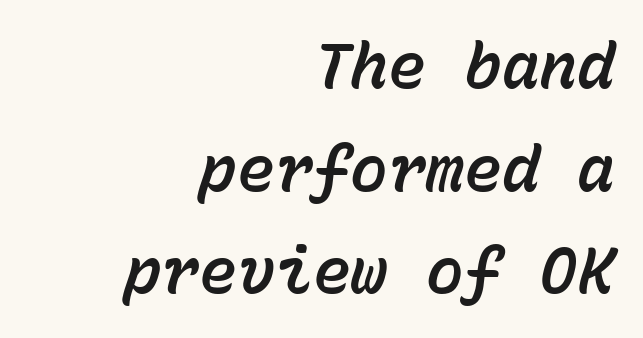
Q: Is the text italic (slanted)? A: Yes, it leans right by about 15 degrees.
Q: Is the text underlined? A: No.
Q: How is the paragraph aligned? A: Right-aligned.
Q: Is the spacing between letters normal or unusually wide? A: Normal.
Q: Is the spacing between lines tight, normal or loose? A: Normal.
Q: Width (condensed, normal, or wide)? A: Normal.
Q: Stroke contrast? A: Low.
Q: x-height? A: Medium.
Q: Monospaced? A: Yes.
